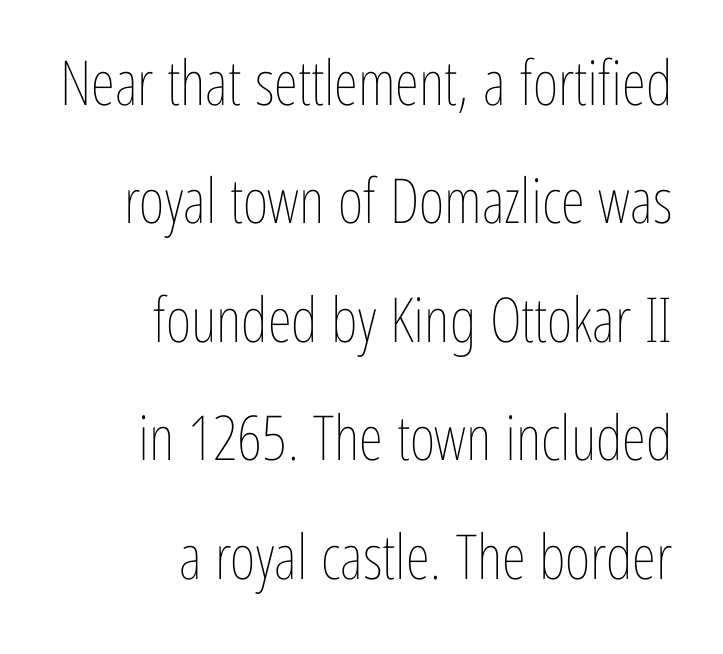
{"italic": "no", "bold": "no", "weight": "thin", "width": "condensed", "stroke_contrast": "low", "x_height": "medium", "monospaced": "no", "underline": "no", "align": "right", "line_spacing": "loose", "line_spacing_ratio": 1.91, "letter_spacing": "normal", "letter_spacing_em": 0.0, "glyph_px": 62}
